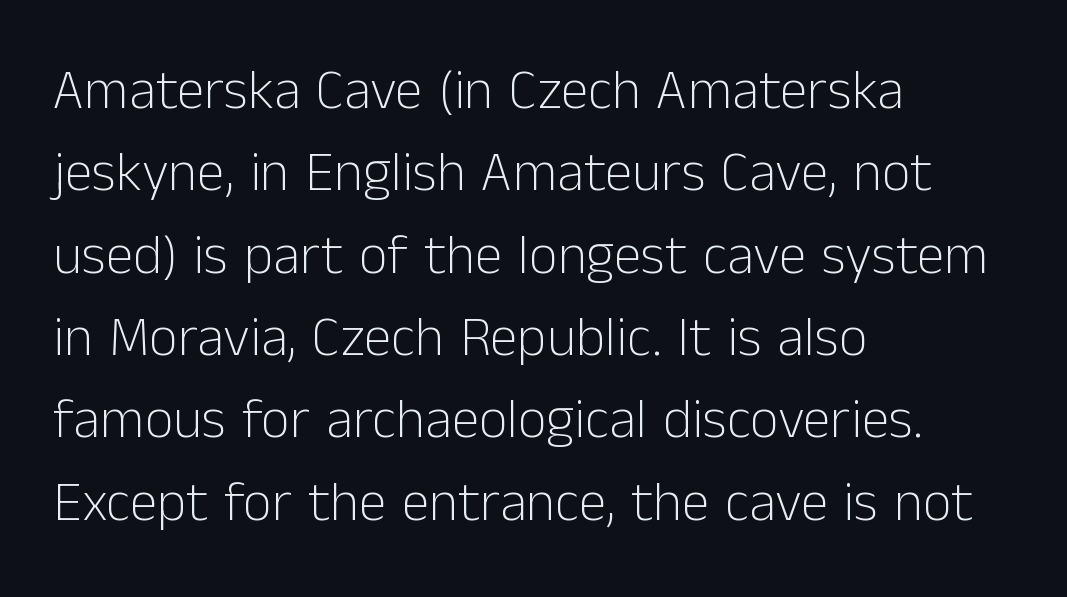
{"serif": "no", "italic": "no", "bold": "no", "weight": "light", "width": "normal", "stroke_contrast": "low", "x_height": "medium", "monospaced": "no", "underline": "no", "align": "left", "line_spacing": "normal", "line_spacing_ratio": 1.47, "letter_spacing": "normal", "letter_spacing_em": 0.0, "glyph_px": 56}
